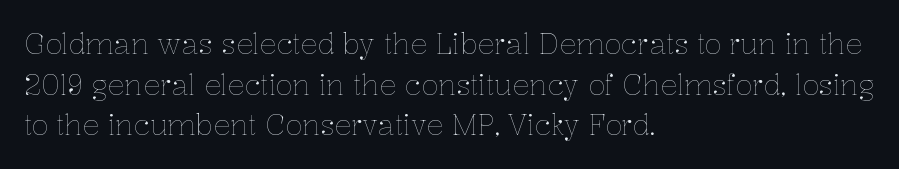
{"italic": "no", "bold": "no", "weight": "thin", "width": "normal", "stroke_contrast": "low", "x_height": "medium", "monospaced": "no", "underline": "no", "align": "left", "line_spacing": "normal", "line_spacing_ratio": 1.45, "letter_spacing": "normal", "letter_spacing_em": 0.0, "glyph_px": 28}
